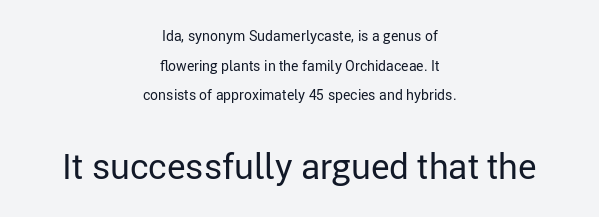
The image shows 35 px regular-weight sans-serif type, upright; set centered, loose line spacing (2.12x), normal letter spacing, not underlined; the second (bottom) block is 2.5x larger; low stroke contrast and a medium x-height.
